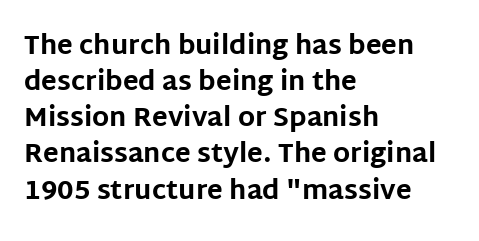
{"italic": "no", "bold": "yes", "underline": "no", "align": "left", "line_spacing": "normal", "line_spacing_ratio": 1.39, "letter_spacing": "normal", "letter_spacing_em": 0.0, "glyph_px": 26}
